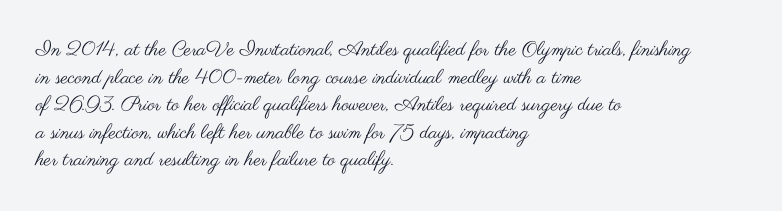
{"bold": "no", "underline": "no", "align": "left", "line_spacing": "normal", "line_spacing_ratio": 1.38, "letter_spacing": "normal", "letter_spacing_em": 0.0, "glyph_px": 20}
